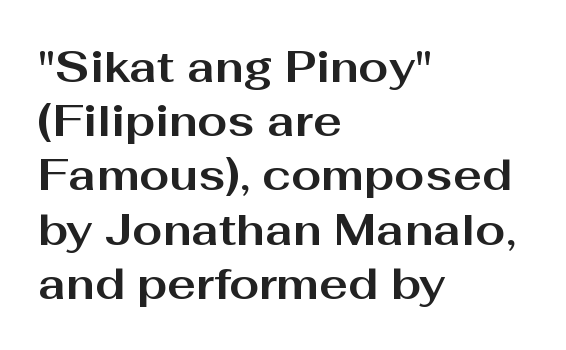
The image shows 43 px bold, wide sans-serif type, upright; set left-aligned, normal line spacing (1.26x), normal letter spacing, not underlined; medium stroke contrast and a medium x-height.
